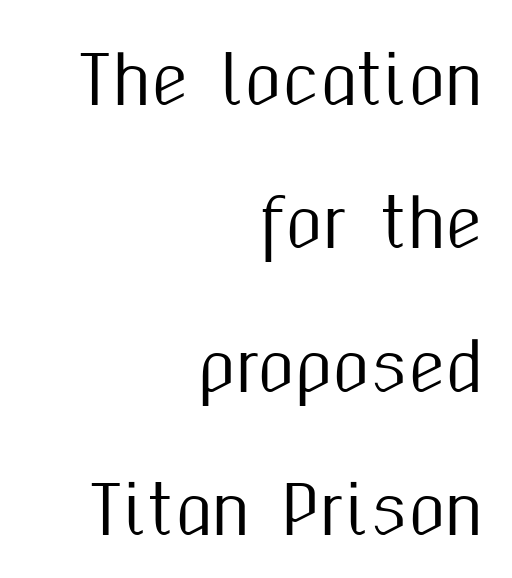
Q: Is the text italic (slanted)? A: No, it is upright.
Q: Is the typeface a serif or a sans-serif typeface? A: Sans-serif.
Q: Is the text underlined? A: No.
Q: How is the paragraph aligned? A: Right-aligned.
Q: Is the spacing between letters normal or unusually wide? A: Normal.
Q: Is the spacing between lines tight, normal or loose? A: Loose.
Q: Width (condensed, normal, or wide)? A: Condensed.
Q: Stroke contrast? A: Medium.
Q: x-height? A: Medium.
Q: Monospaced? A: No.
